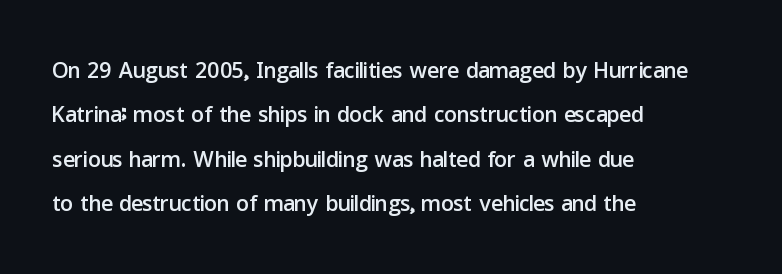
{"serif": "no", "italic": "no", "width": "normal", "stroke_contrast": "low", "x_height": "medium", "monospaced": "no", "underline": "no", "align": "left", "line_spacing": "normal", "line_spacing_ratio": 1.39, "letter_spacing": "normal", "letter_spacing_em": 0.0, "glyph_px": 32}
